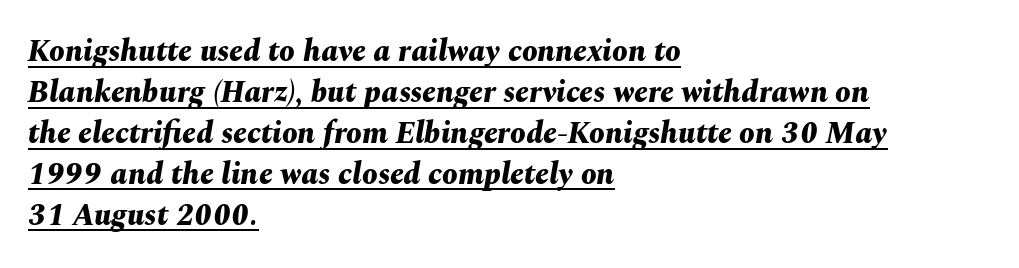
The image shows 31 px bold type, italic (leaning right); set left-aligned, normal line spacing (1.32x), normal letter spacing, underlined; medium stroke contrast and a medium x-height.
